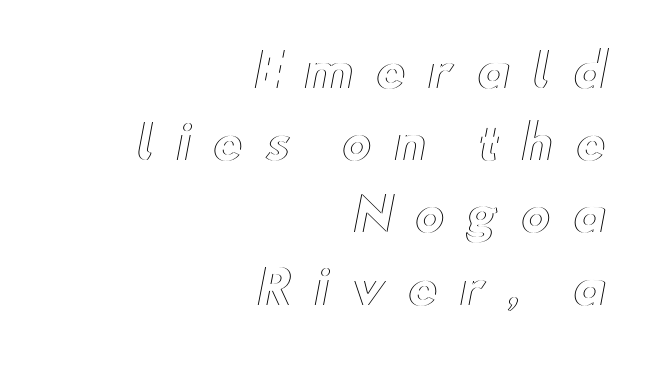
The image shows 46 px wide type; set right-aligned, normal line spacing (1.57x), unusually wide letter spacing (+0.47 em), not underlined; a small x-height.
